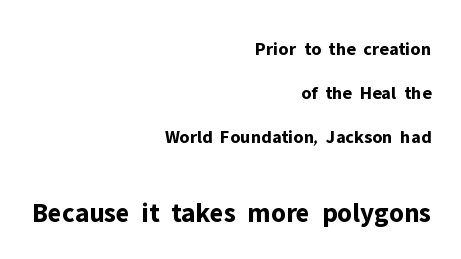
Q: Is the text bold? A: Yes.
Q: Is the text italic (slanted)? A: No, it is upright.
Q: Is the typeface a serif or a sans-serif typeface? A: Sans-serif.
Q: Is the text underlined? A: No.
Q: How is the paragraph aligned? A: Right-aligned.
Q: Is the spacing between letters normal or unusually wide? A: Normal.
Q: Is the spacing between lines tight, normal or loose? A: Loose.
Q: Which block of text is set in a larger size, the first (top) or the second (bottom)? A: The second (bottom) one.
Q: Width (condensed, normal, or wide)? A: Normal.
Q: Stroke contrast? A: Low.
Q: x-height? A: Medium.
Q: Monospaced? A: No.
